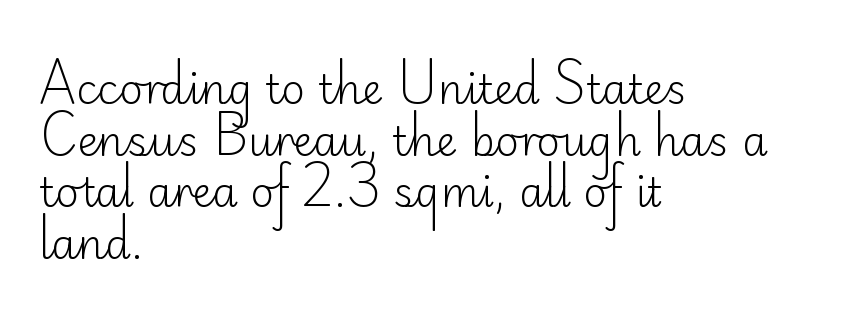
Underlining? Definitely not there. Rows of type keep a routine distance in the vertical direction. The rendering uses natural spacing where letterforms have individual widths. Observe the absence of serifs on each vertical stroke in this sample. Words appear dense and cohesive because spacing is normal.
